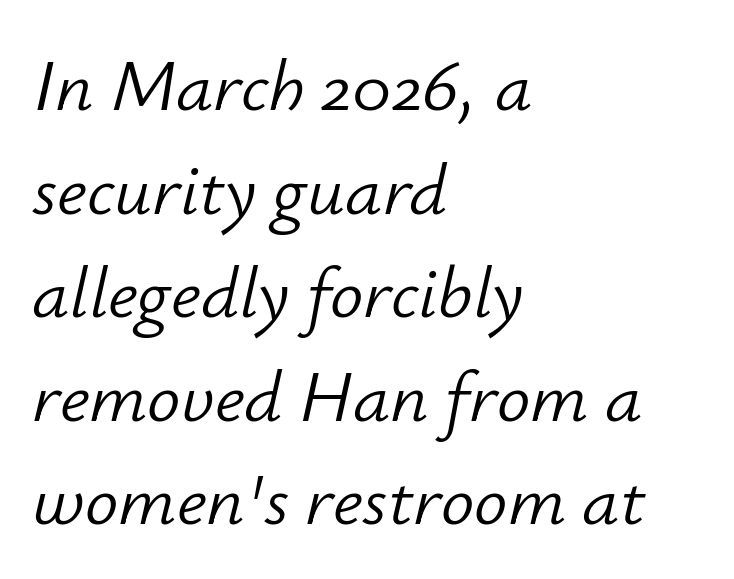
{"italic": "yes", "lean": "right", "slant_degrees": 12, "bold": "no", "weight": "light", "width": "normal", "stroke_contrast": "low", "x_height": "small", "monospaced": "no", "underline": "no", "align": "left", "line_spacing": "normal", "line_spacing_ratio": 1.4, "letter_spacing": "normal", "letter_spacing_em": 0.0, "glyph_px": 74}
